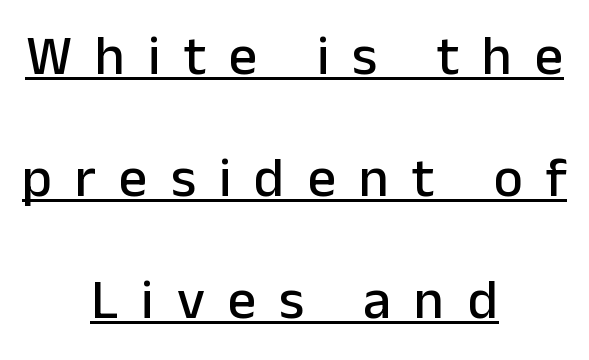
The letters stand straight up with perfectly vertical stems. A baseline rule has been typeset under these characters. Does the copy run flush right? No — it is centered line by line. Grotesque or geometric, the face here clearly has no serifs. The block of text is sparse from top to bottom, with ample space between rows. Spacing verdict: proportional, widths tailored to each character.
